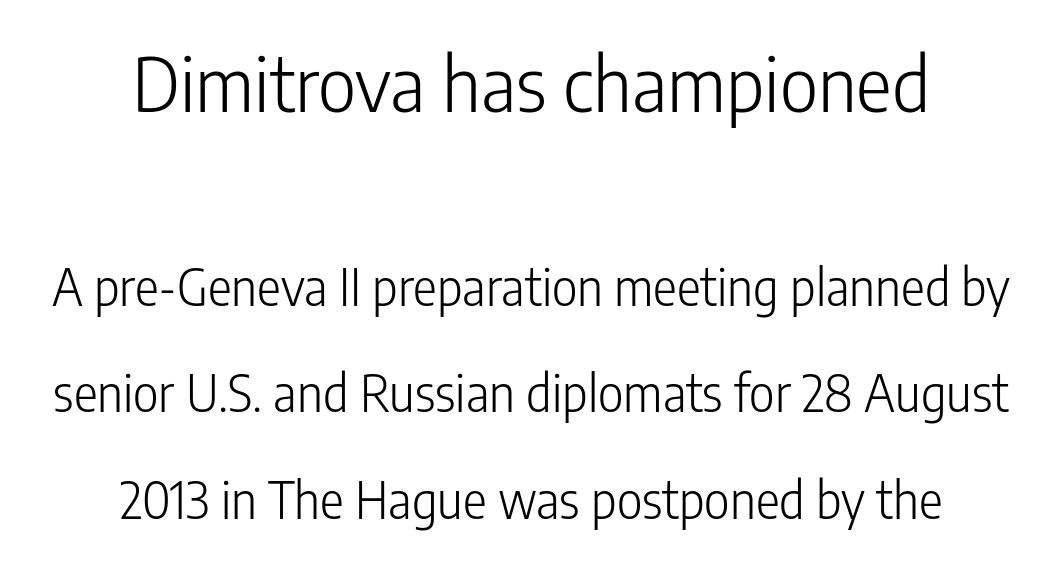
{"serif": "no", "italic": "no", "bold": "no", "weight": "light", "width": "condensed", "stroke_contrast": "low", "x_height": "medium", "monospaced": "no", "underline": "no", "align": "center", "line_spacing": "loose", "line_spacing_ratio": 2.13, "letter_spacing": "normal", "letter_spacing_em": 0.0, "larger_block": "first", "size_ratio": 1.5, "glyph_px": 75}
